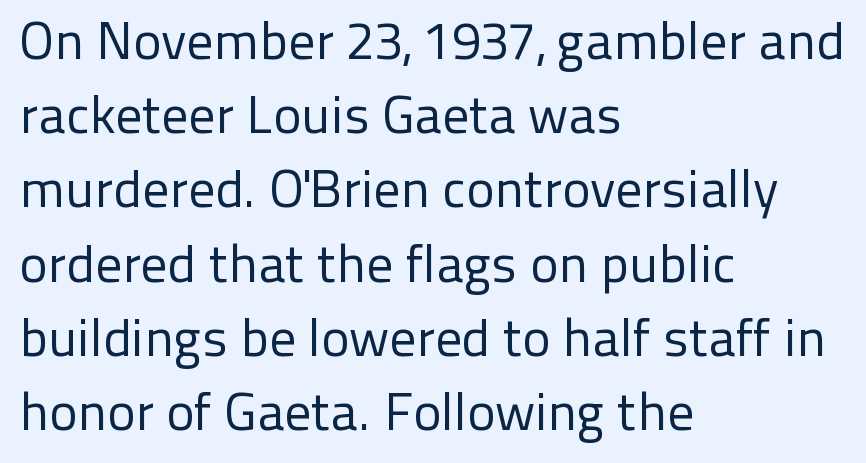
The image shows 53 px regular-weight sans-serif type, upright; set left-aligned, normal line spacing (1.4x), normal letter spacing, not underlined; low stroke contrast and a medium x-height.
